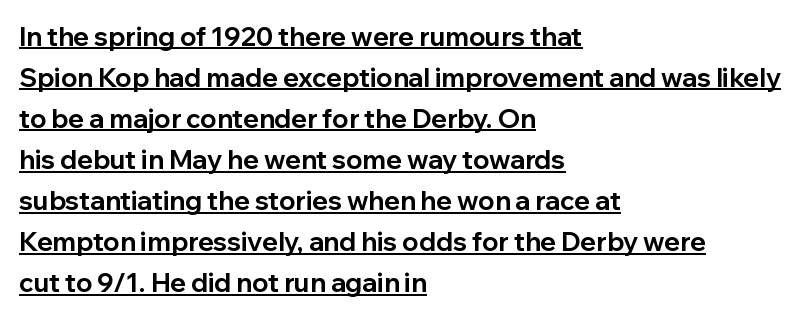
Short note: letters normally spaced. Left-aligned paragraph, ragged on the right. A typesetter would mark this as roman, not italic. These lines sit exactly where default settings would place them. What decoration does the sample have? An underline. Students, this is bold: see how much ink each stroke carries.
